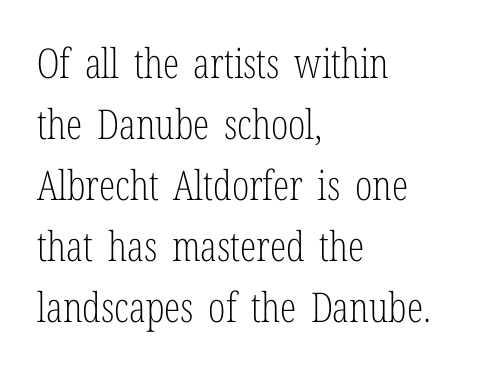
Think of a printed novel: that variable character pitch is what you see here. Compared with typical body copy, the letter spacing here is the same. Rule under the text: the space is simply empty. In terms of letterform style, serifs are clearly present. Weight class: somewhere from thin through regular. If you drew a line through each stem, it would be perfectly vertical.
